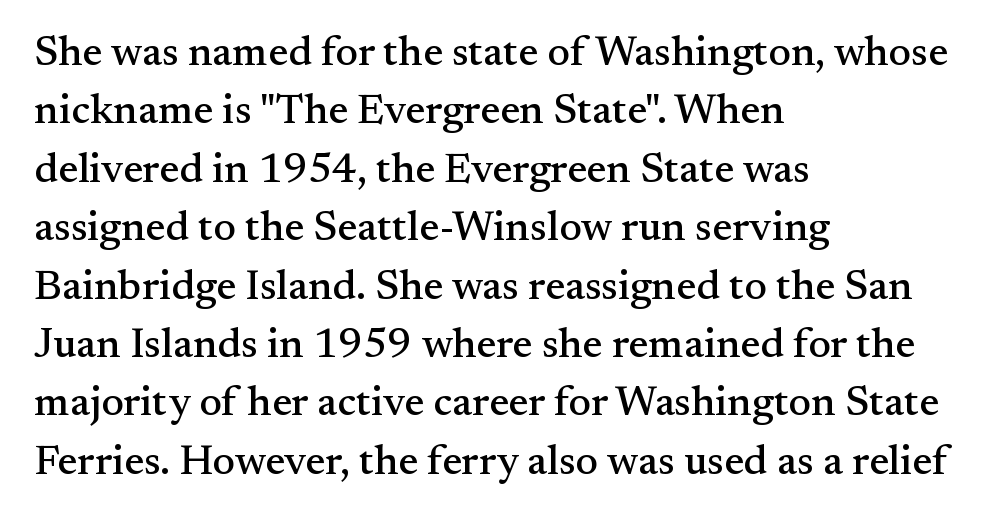
The image shows 42 px serif type, upright; set left-aligned, normal line spacing (1.39x), normal letter spacing, not underlined; medium stroke contrast and a small x-height.
